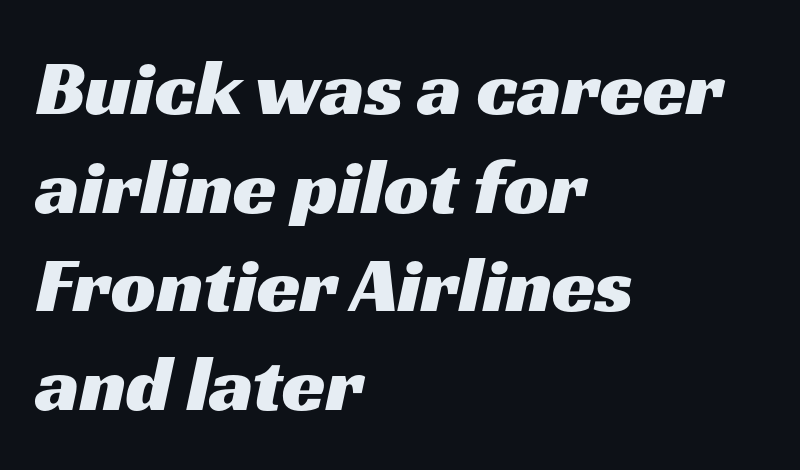
The image shows 79 px wide sans-serif type; set left-aligned, normal line spacing (1.25x), normal letter spacing, not underlined; medium stroke contrast and a medium x-height.
